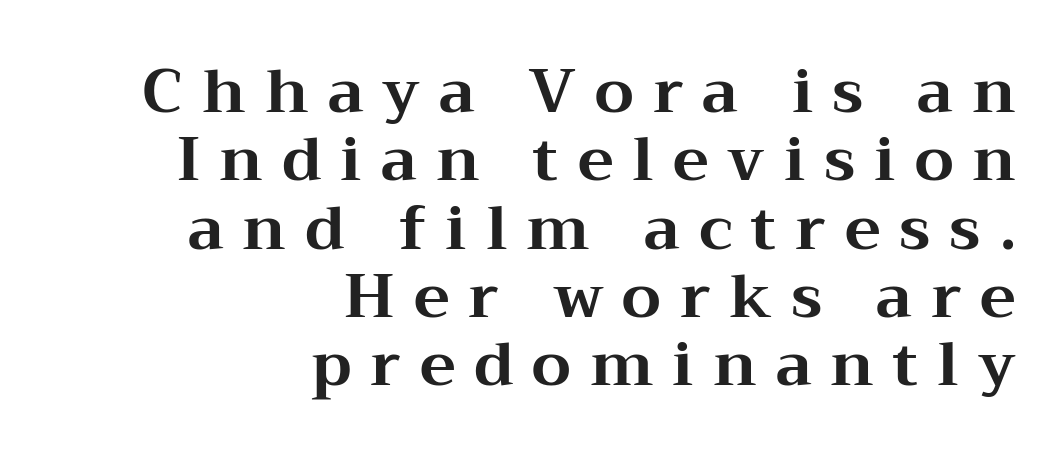
{"serif": "yes", "italic": "no", "bold": "yes", "weight": "bold", "width": "wide", "stroke_contrast": "medium", "x_height": "medium", "monospaced": "no", "underline": "no", "align": "right", "line_spacing": "tight", "line_spacing_ratio": 1.12, "letter_spacing": "wide", "letter_spacing_em": 0.31, "glyph_px": 61}
